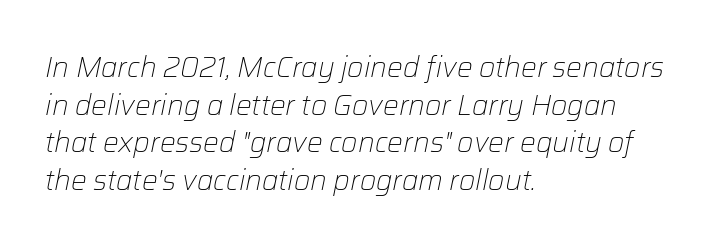
Q: Is the text bold? A: No.
Q: Is the text italic (slanted)? A: Yes, it leans right by about 12 degrees.
Q: Is the text underlined? A: No.
Q: How is the paragraph aligned? A: Left-aligned.
Q: Is the spacing between letters normal or unusually wide? A: Normal.
Q: Is the spacing between lines tight, normal or loose? A: Normal.
Q: Width (condensed, normal, or wide)? A: Normal.
Q: Stroke contrast? A: Low.
Q: x-height? A: Medium.
Q: Monospaced? A: No.
